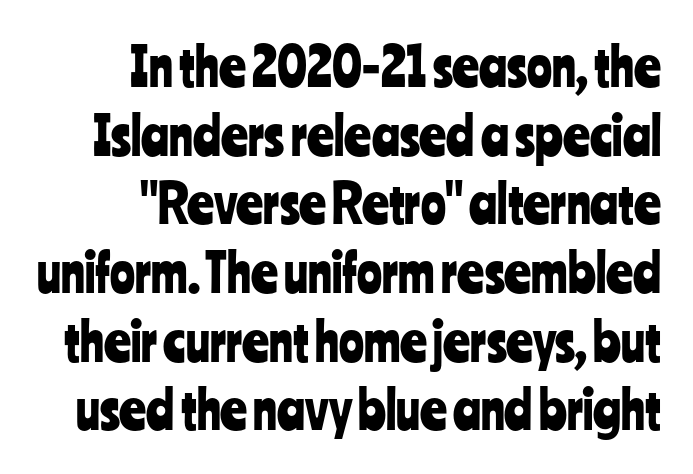
You could not count columns in this text — the font is proportionally spaced. Unlike a traditional serif, this face leaves its strokes unadorned. Rendered with straight, roman letterforms. The words here are not underlined. This rendering uses right alignment, leaving the left contour irregular.
